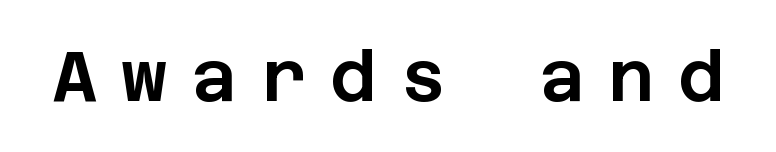
The image shows 71 px sans-serif type, upright; set unusually wide letter spacing (+0.33 em), not underlined; low stroke contrast and a large x-height.
